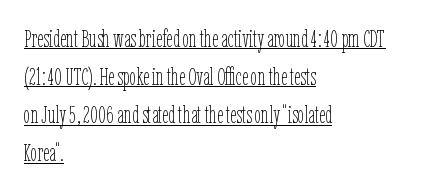
The image shows 24 px text type, upright; set left-aligned, normal line spacing (1.59x), normal letter spacing, underlined.
